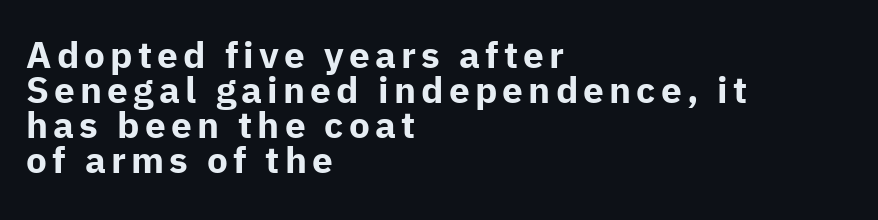
Each new line begins almost immediately beneath the previous one. Note the varied advance widths — an 'i' is clearly narrower than an 'm'. This is heavy type, rendered in bold. A roman cut, with each character standing at attention. Descender tails drop into unmarked territory. Examine the stroke ends and you'll find no serifs.
